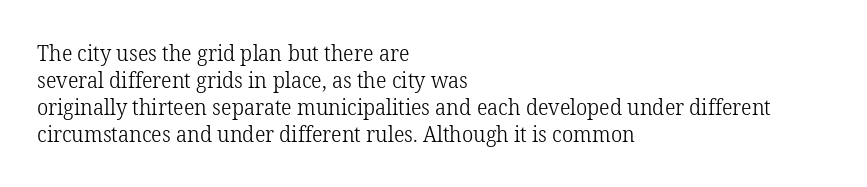
Q: Is the text bold? A: No.
Q: Is the text italic (slanted)? A: No, it is upright.
Q: Is the text underlined? A: No.
Q: How is the paragraph aligned? A: Left-aligned.
Q: Is the spacing between letters normal or unusually wide? A: Normal.
